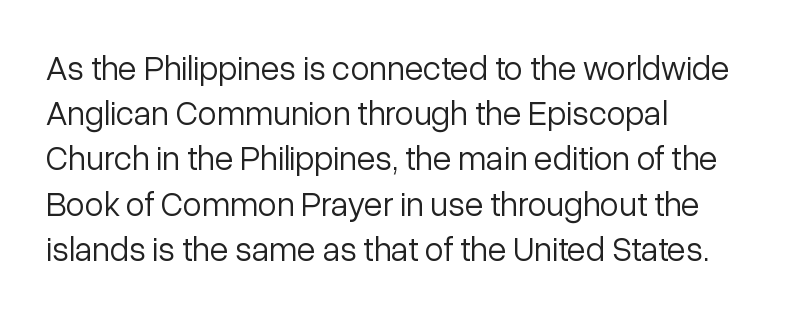
Q: Is the text bold? A: No.
Q: Is the text italic (slanted)? A: No, it is upright.
Q: Is the typeface a serif or a sans-serif typeface? A: Sans-serif.
Q: Is the text underlined? A: No.
Q: How is the paragraph aligned? A: Left-aligned.
Q: Is the spacing between letters normal or unusually wide? A: Normal.
Q: Is the spacing between lines tight, normal or loose? A: Normal.
Q: Width (condensed, normal, or wide)? A: Normal.
Q: Stroke contrast? A: Low.
Q: x-height? A: Medium.
Q: Monospaced? A: No.
